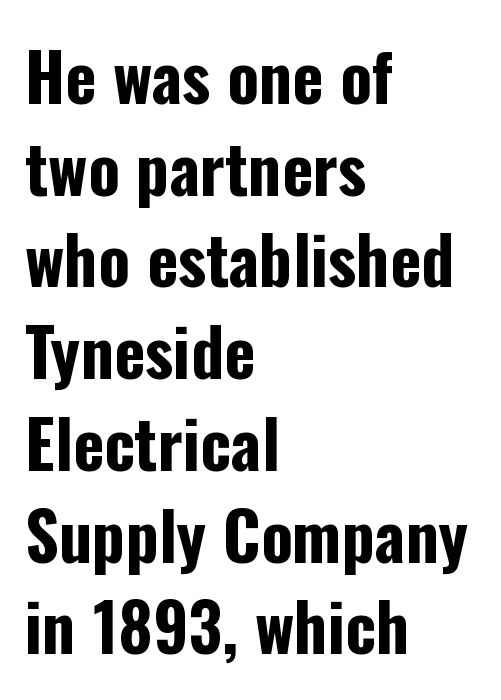
Q: Is the text bold? A: Yes.
Q: Is the text italic (slanted)? A: No, it is upright.
Q: Is the typeface a serif or a sans-serif typeface? A: Sans-serif.
Q: Is the text underlined? A: No.
Q: How is the paragraph aligned? A: Left-aligned.
Q: Is the spacing between letters normal or unusually wide? A: Normal.
Q: Is the spacing between lines tight, normal or loose? A: Normal.
Q: Width (condensed, normal, or wide)? A: Condensed.
Q: Stroke contrast? A: Low.
Q: x-height? A: Medium.
Q: Monospaced? A: No.
